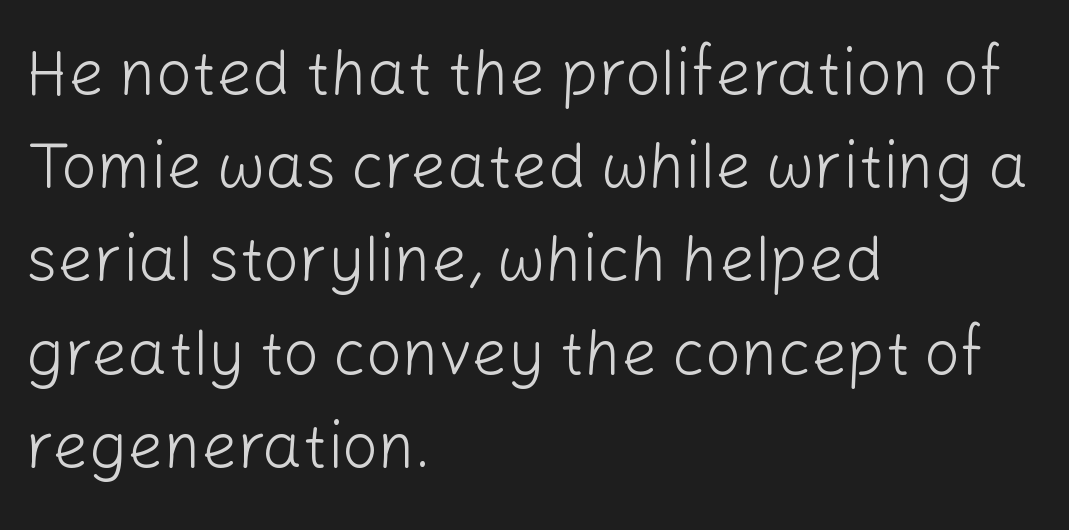
The font family rendered here belongs to the sans-serif group. Line starts are locked; line ends wander. Each stroke keeps to a modest, everyday thickness or less. The zone under the glyphs is completely vacant. The face used here is proportionally spaced, like ordinary book or web type. Characters remain perfectly vertical along every line.
